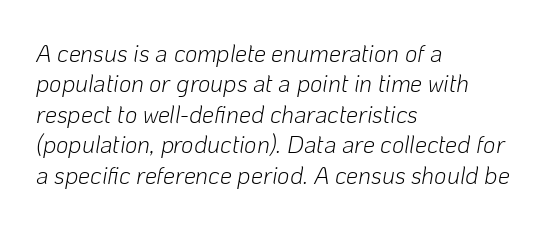
{"italic": "yes", "lean": "right", "slant_degrees": 10, "bold": "no", "underline": "no", "align": "left", "line_spacing": "normal", "line_spacing_ratio": 1.27, "letter_spacing": "normal", "letter_spacing_em": 0.0, "glyph_px": 24}
